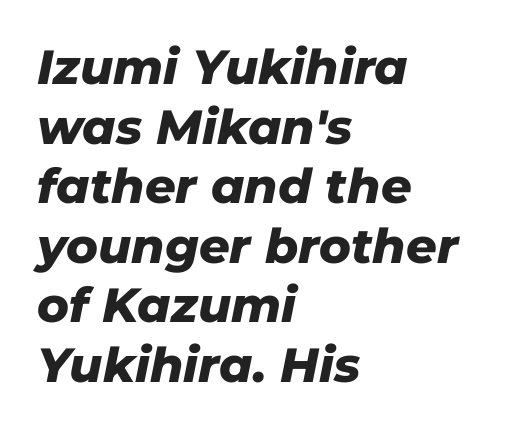
{"italic": "yes", "lean": "right", "slant_degrees": 11, "bold": "yes", "weight": "heavy", "width": "normal", "stroke_contrast": "low", "x_height": "medium", "monospaced": "no", "underline": "no", "align": "left", "line_spacing_ratio": 1.24, "letter_spacing": "normal", "letter_spacing_em": 0.0, "glyph_px": 48}
